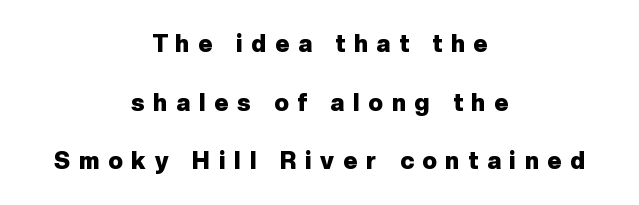
The rendering inserts visible extra space after every character. Students, this is bold: see how much ink each stroke carries. Ascenders rise straight up at ninety degrees. Airy leading. These lines are centered, leaving both edges ragged. Letters rest on an invisible, unmarked baseline.
